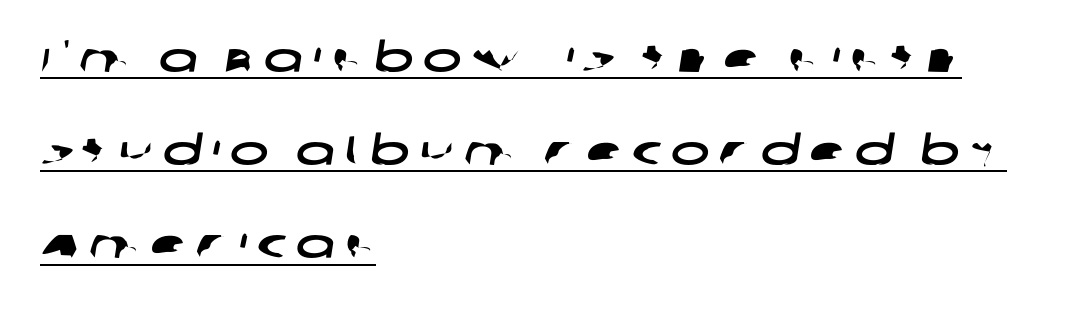
{"serif": "no", "width": "wide", "stroke_contrast": "low", "x_height": "large", "monospaced": "no", "underline": "yes", "align": "left", "line_spacing": "loose", "line_spacing_ratio": 2.27, "letter_spacing": "wide", "letter_spacing_em": 0.24, "glyph_px": 41}
